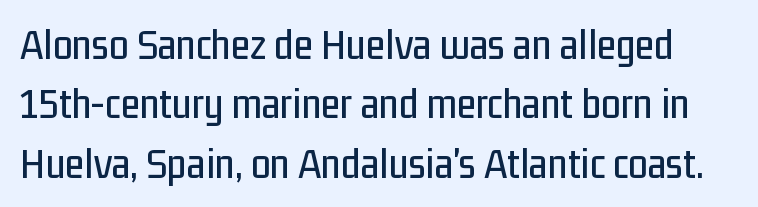
{"serif": "no", "italic": "no", "width": "condensed", "stroke_contrast": "low", "x_height": "medium", "monospaced": "no", "underline": "no", "line_spacing": "normal", "line_spacing_ratio": 1.35, "letter_spacing": "normal", "letter_spacing_em": 0.0, "glyph_px": 44}
